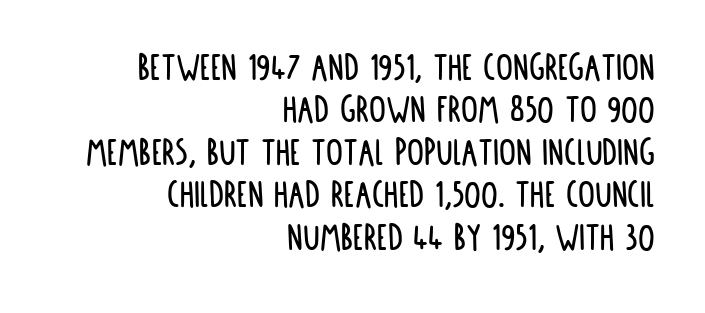
{"serif": "no", "italic": "no", "width": "condensed", "stroke_contrast": "low", "x_height": "large", "monospaced": "no", "underline": "no", "align": "right", "line_spacing": "tight", "line_spacing_ratio": 1.01, "letter_spacing": "normal", "letter_spacing_em": 0.0, "glyph_px": 42}
